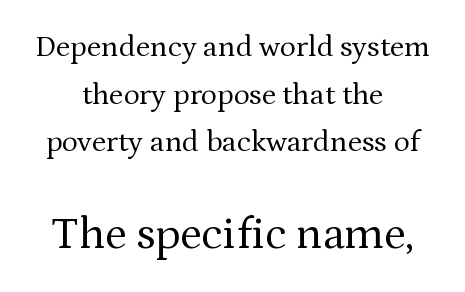
Rule under the text: the space is simply empty. Tracking here is standard; glyphs follow each other at the usual distance. In this sample the second text group is rendered at the bigger scale. Line spacing here is normal. A typesetter would call this proportional, since set widths differ per character.
